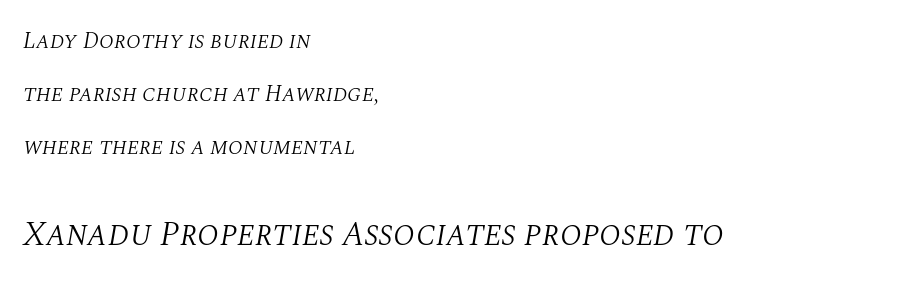
{"serif": "yes", "italic": "yes", "lean": "right", "slant_degrees": 10, "bold": "no", "weight": "light", "width": "normal", "stroke_contrast": "medium", "x_height": "large", "monospaced": "no", "underline": "no", "align": "left", "line_spacing": "loose", "line_spacing_ratio": 2.3, "letter_spacing": "normal", "letter_spacing_em": 0.0, "larger_block": "second", "size_ratio": 1.48, "glyph_px": 34}
